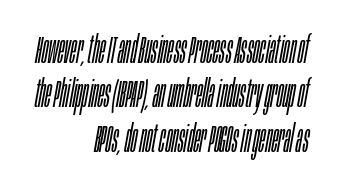
The image shows 38 px light, condensed type, italic (leaning right); set right-aligned, line spacing 1.17x, normal letter spacing, not underlined; low stroke contrast and a large x-height.
